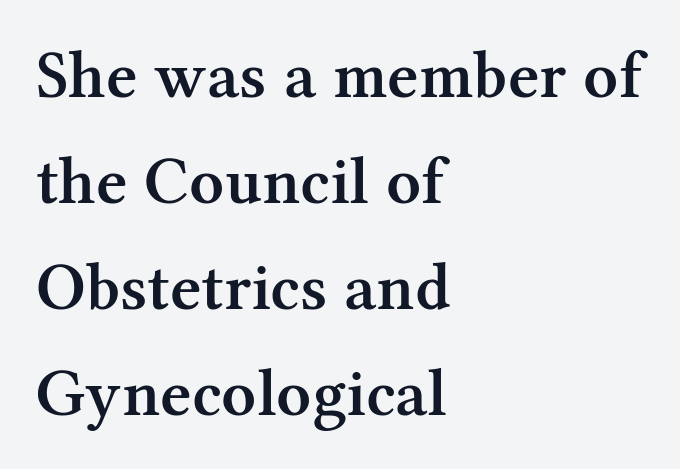
The image shows 68 px semibold serif type, upright; set left-aligned, normal line spacing (1.56x), normal letter spacing, not underlined; medium stroke contrast and a medium x-height.
